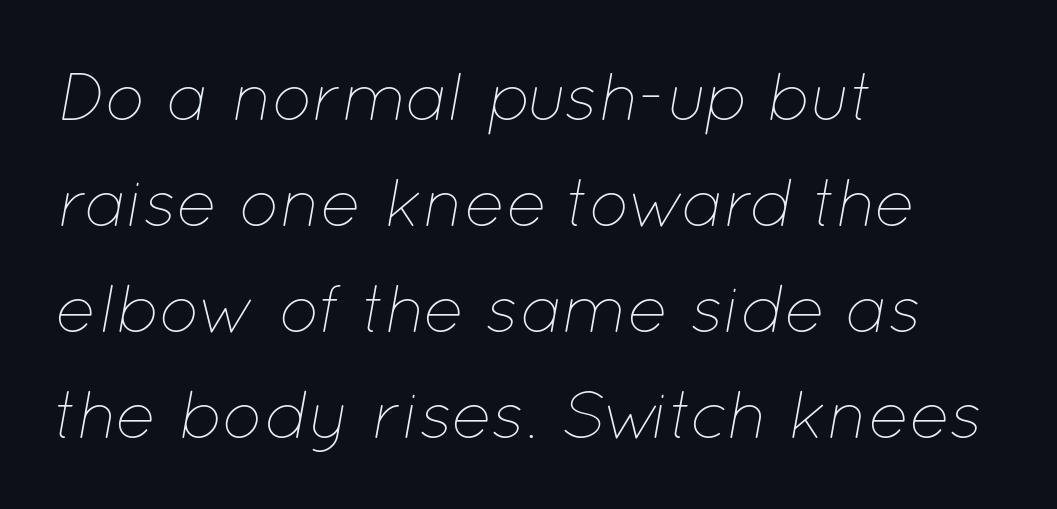
The image shows 68 px thin type, italic (leaning right); set left-aligned, normal line spacing (1.56x), normal letter spacing, not underlined; low stroke contrast and a medium x-height.
